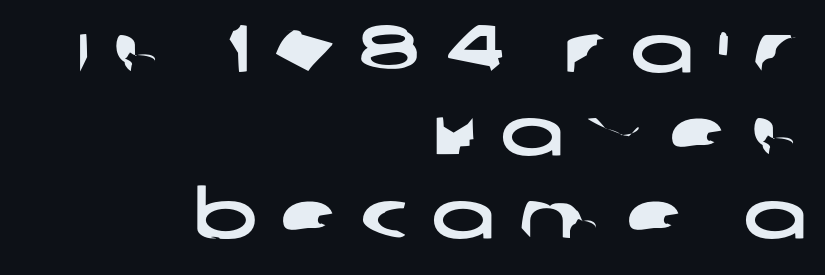
Q: Is the typeface a serif or a sans-serif typeface? A: Sans-serif.
Q: Is the text underlined? A: No.
Q: How is the paragraph aligned? A: Right-aligned.
Q: Is the spacing between letters normal or unusually wide? A: Unusually wide.
Q: Width (condensed, normal, or wide)? A: Wide.
Q: Stroke contrast? A: Low.
Q: x-height? A: Large.
Q: Monospaced? A: No.
